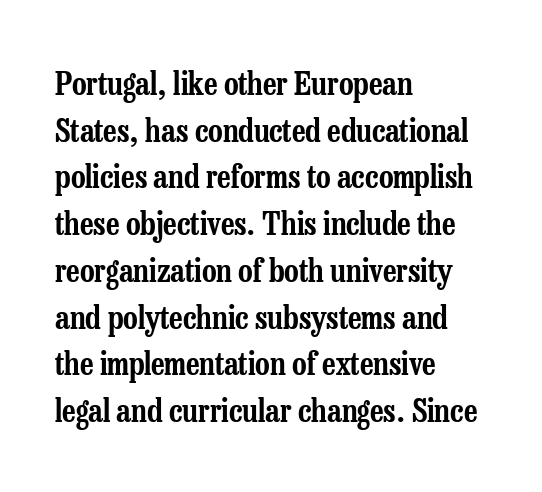
The image shows 32 px condensed serif type, upright; set left-aligned, normal line spacing (1.46x), normal letter spacing, not underlined; low stroke contrast and a medium x-height.
